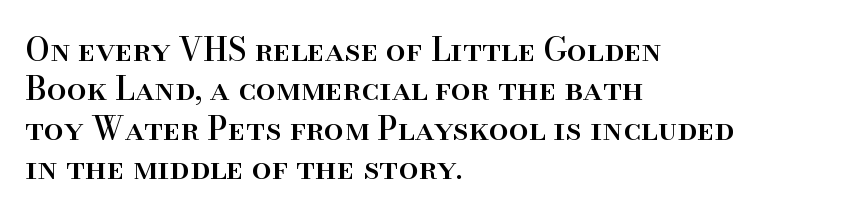
The letters sit at their default tracking, neither squeezed nor spread. Do the characters align in a grid? No, the font is proportional. Classification — serif. The passage is arranged the way most books set body copy — flush left. Descenders hang freely into open space.
